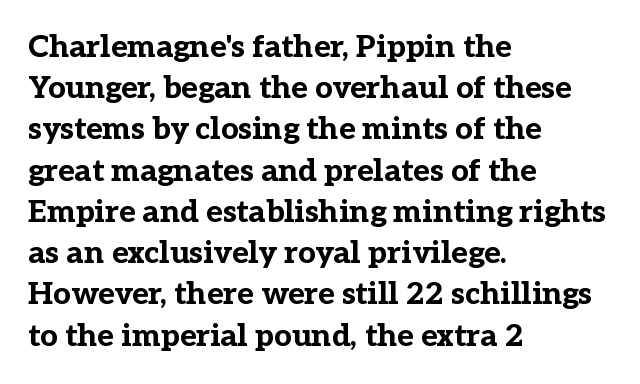
Q: Is the text bold? A: Yes.
Q: Is the text italic (slanted)? A: No, it is upright.
Q: Is the typeface a serif or a sans-serif typeface? A: Serif.
Q: Is the text underlined? A: No.
Q: How is the paragraph aligned? A: Left-aligned.
Q: Is the spacing between letters normal or unusually wide? A: Normal.
Q: Is the spacing between lines tight, normal or loose? A: Normal.
Q: Width (condensed, normal, or wide)? A: Normal.
Q: Stroke contrast? A: Low.
Q: x-height? A: Medium.
Q: Monospaced? A: No.
